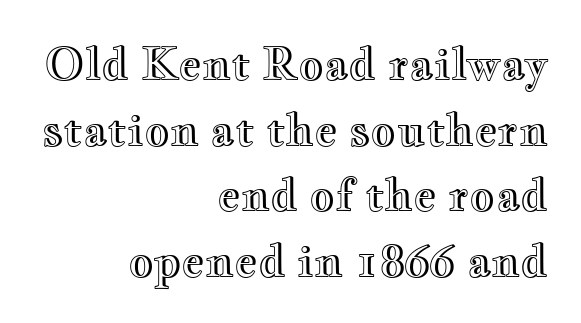
The image shows 44 px wide type, upright; set right-aligned, normal line spacing (1.49x), normal letter spacing, not underlined; a small x-height.
